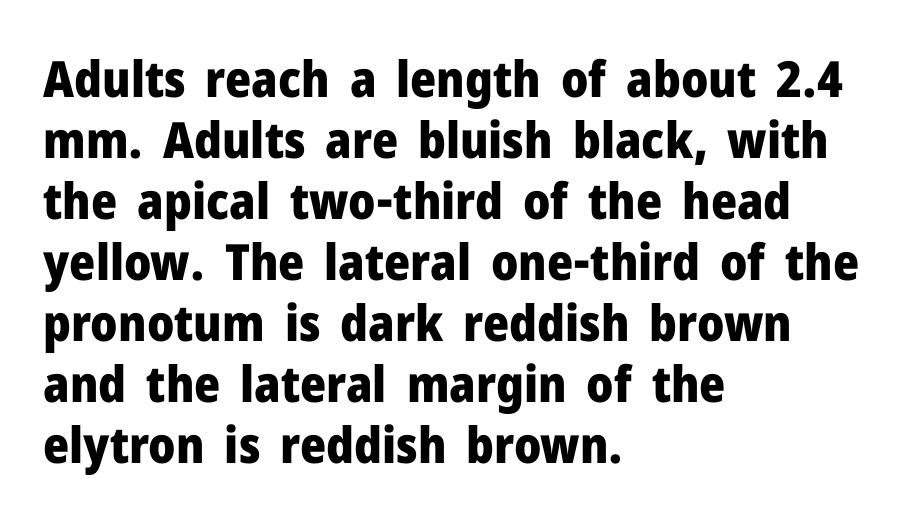
{"serif": "no", "italic": "no", "bold": "yes", "weight": "heavy", "width": "normal", "stroke_contrast": "low", "x_height": "medium", "monospaced": "no", "underline": "no", "align": "left", "line_spacing_ratio": 1.22, "letter_spacing": "normal", "letter_spacing_em": 0.0, "glyph_px": 50}
